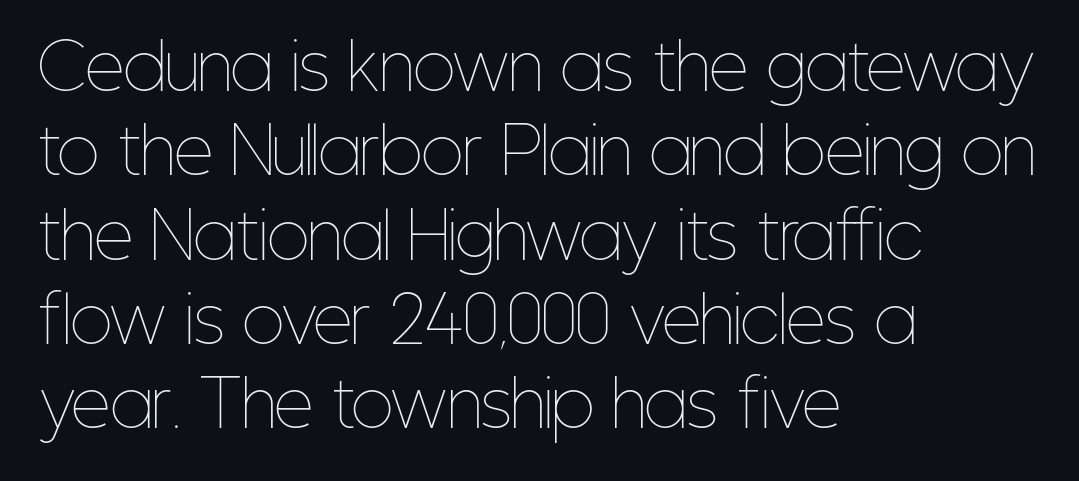
{"italic": "no", "bold": "no", "weight": "thin", "width": "condensed", "stroke_contrast": "low", "x_height": "medium", "monospaced": "no", "underline": "no", "align": "left", "line_spacing": "normal", "line_spacing_ratio": 1.36, "letter_spacing": "normal", "letter_spacing_em": 0.0, "glyph_px": 62}
